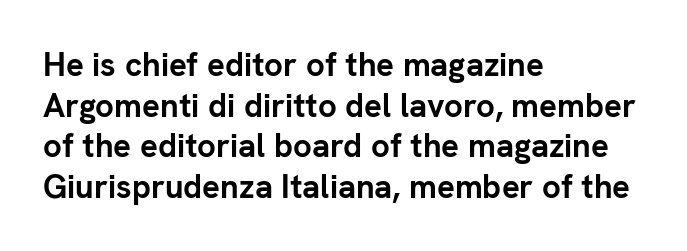
{"serif": "no", "italic": "no", "bold": "yes", "weight": "semibold", "width": "normal", "stroke_contrast": "low", "x_height": "medium", "monospaced": "no", "underline": "no", "align": "left", "line_spacing_ratio": 1.23, "letter_spacing": "normal", "letter_spacing_em": 0.0, "glyph_px": 33}
